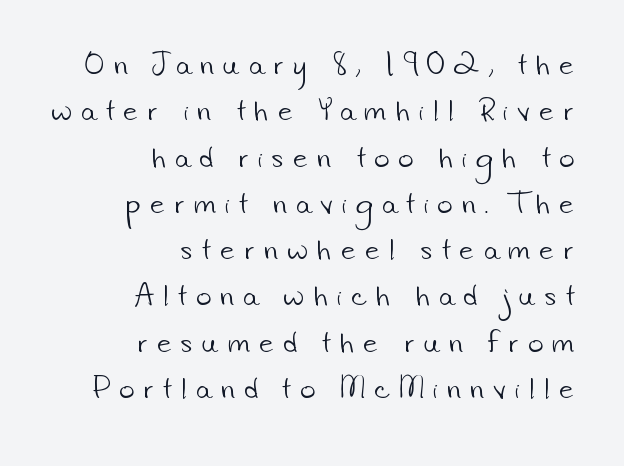
A flush-right, rag-left setting is used for this passage. Anything drawn beneath the words? Only blank space. The face looks like a standard text weight, possibly lighter. The tracking reads as deliberately expanded to a designer's eye.
